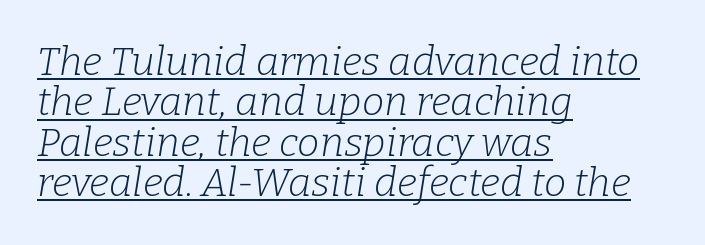
Nothing unusual about the tracking: characters are spaced as the font intends. The passage shown is typed in a proportional face where columns would drift. In terms of posture, this sample is oblique. All the whitespace from short lines collects on the right.
